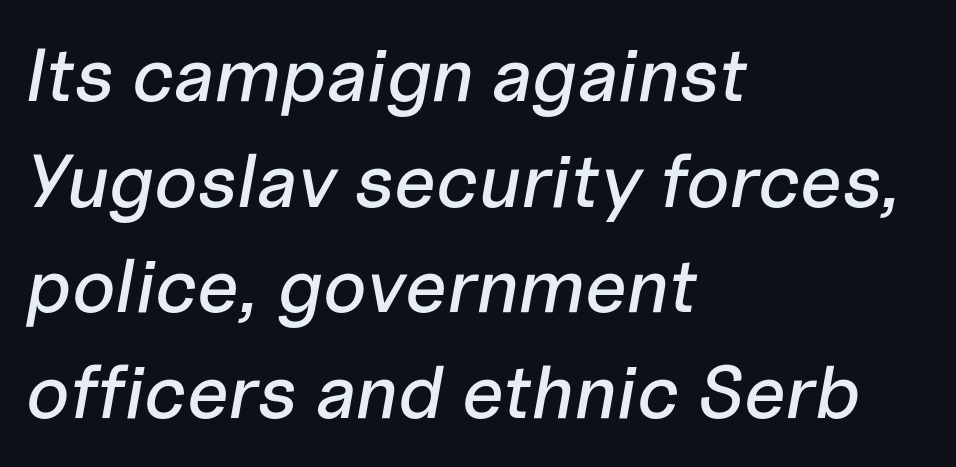
This rendering uses left alignment, leaving the right contour irregular. Words float on clear page, feet unadorned. Is this a fixed-width face? No — the glyphs have proportional, varying widths. Interline gaps are of average width in this sample. Looking at the ascenders, they clearly lean.
